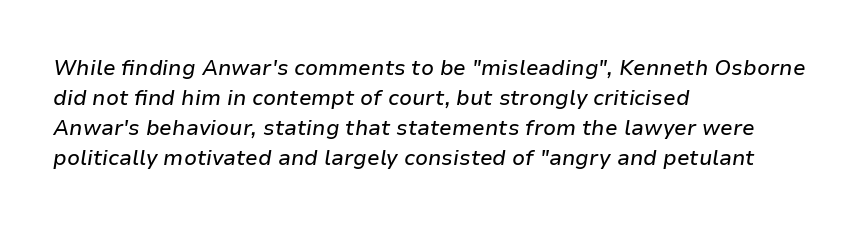
{"italic": "yes", "lean": "right", "slant_degrees": 9, "underline": "no", "align": "left", "line_spacing": "normal", "line_spacing_ratio": 1.43, "letter_spacing": "normal", "letter_spacing_em": 0.0, "glyph_px": 21}
